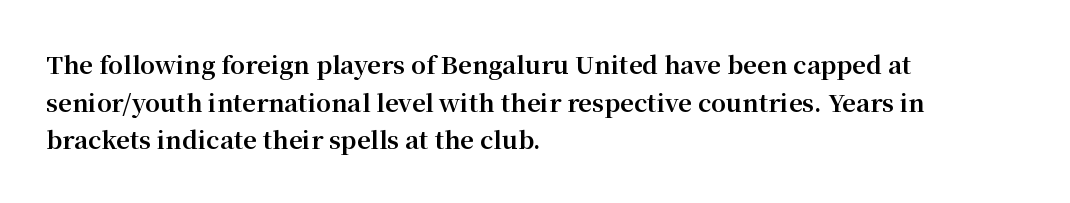
Q: Is the text bold? A: Yes.
Q: Is the text italic (slanted)? A: No, it is upright.
Q: Is the text underlined? A: No.
Q: How is the paragraph aligned? A: Left-aligned.
Q: Is the spacing between letters normal or unusually wide? A: Normal.
Q: Is the spacing between lines tight, normal or loose? A: Normal.
